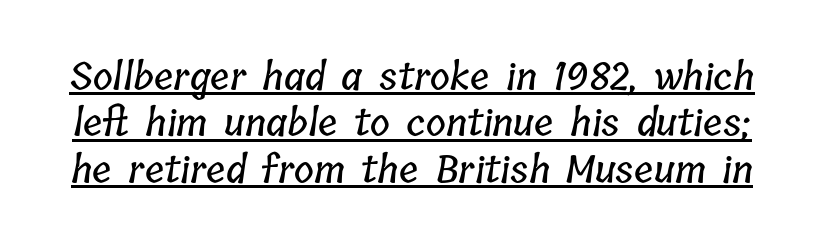
Q: Is the text underlined? A: Yes.
Q: Is the spacing between letters normal or unusually wide? A: Normal.
Q: Width (condensed, normal, or wide)? A: Condensed.
Q: Stroke contrast? A: Low.
Q: x-height? A: Medium.
Q: Monospaced? A: No.
